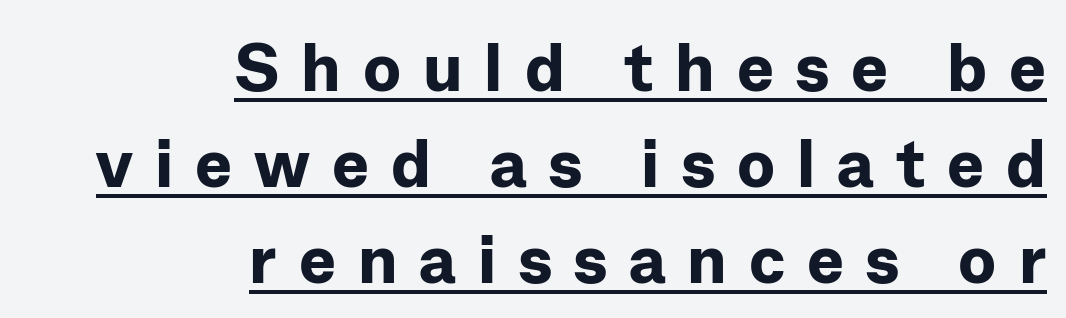
The face used here is rendered with a markedly widened letterfit. A flush-right, rag-left setting is used for this passage. Varying glyph widths throughout — classic text-font behaviour. This sample uses a sans-serif face. The space between consecutive lines is moderate.
